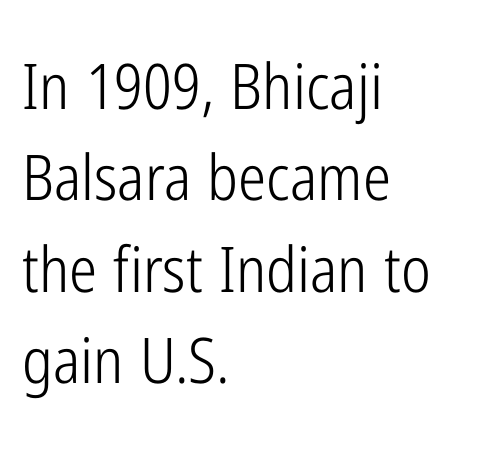
The image shows 63 px light, condensed sans-serif type, upright; set left-aligned, normal line spacing (1.45x), normal letter spacing, not underlined; low stroke contrast and a medium x-height.
